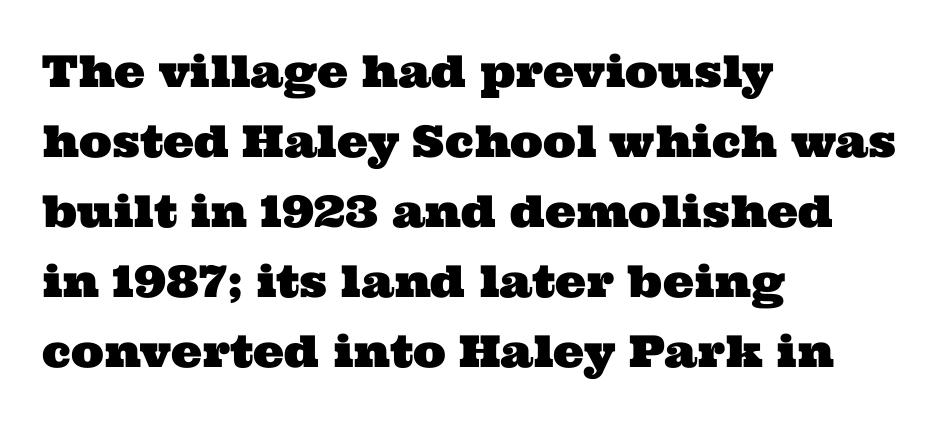
{"serif": "yes", "width": "wide", "stroke_contrast": "medium", "x_height": "medium", "monospaced": "no", "underline": "no", "align": "left", "line_spacing": "normal", "line_spacing_ratio": 1.59, "letter_spacing": "normal", "letter_spacing_em": 0.0, "glyph_px": 44}
